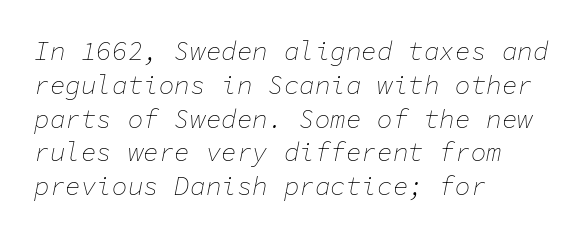
Caption: standard tracking, unaltered. Which margin do the lines hug? The left one — the right edge is uneven. Reading down the column, the eye jumps a familiar distance to each next line. Nothing heavy about these letters — not bold at all. Anything drawn beneath the words? Only blank space. The letters are slanted; this is an italic face.
